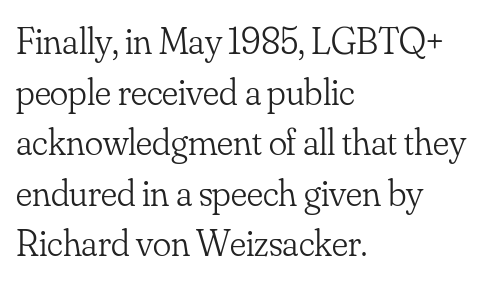
This block has exactly the height ordinary leading produces. The glyphs are unaccompanied by any horizontal stroke below them. Compared with a typical body face, this is equally light or lighter still. Each word holds together tightly as a unit, with standard inter-letter gaps.
